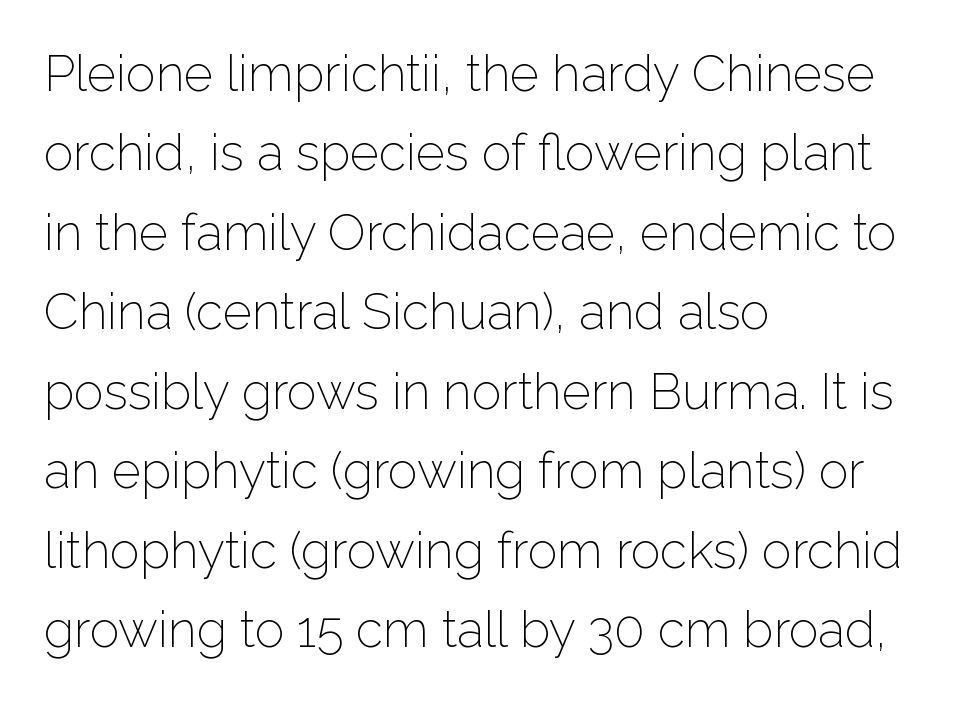
The image shows 50 px light sans-serif type, upright; set left-aligned, normal line spacing (1.59x), normal letter spacing, not underlined; low stroke contrast and a medium x-height.
